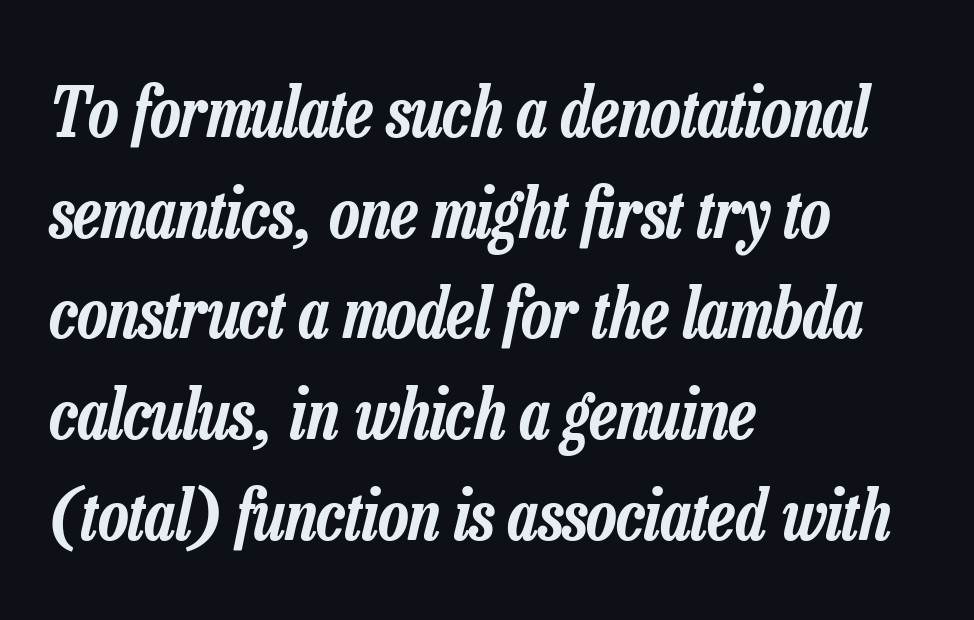
{"italic": "yes", "lean": "right", "slant_degrees": 13, "width": "condensed", "stroke_contrast": "low", "x_height": "medium", "monospaced": "no", "underline": "no", "align": "left", "line_spacing": "normal", "line_spacing_ratio": 1.46, "letter_spacing": "normal", "letter_spacing_em": 0.0, "glyph_px": 69}
